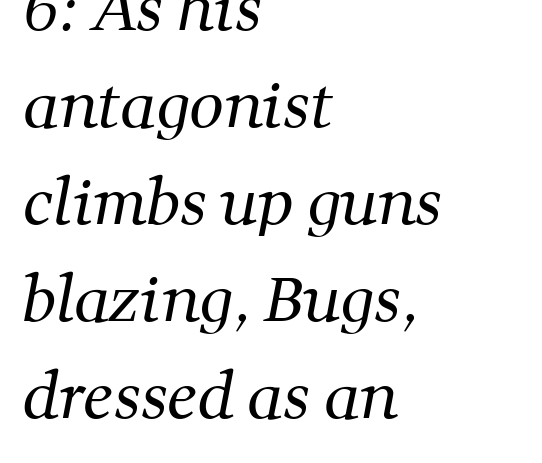
What stands out about the letter spacing? Nothing — it is the standard amount. Bare-footed words on every line. The ragged edge is on the right, which tells us the setting is flush left. The font family rendered here belongs to the serif group. Is this a heavy cut? Hardly; it is regular or lighter. The letters advance in unequal steps, a hallmark of proportional type.
